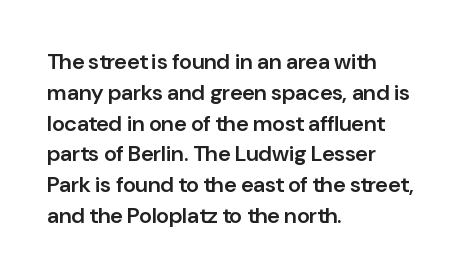
Q: Is the text bold? A: Semi-bold.
Q: Is the text italic (slanted)? A: No, it is upright.
Q: Is the text underlined? A: No.
Q: How is the paragraph aligned? A: Left-aligned.
Q: Is the spacing between letters normal or unusually wide? A: Normal.
Q: Is the spacing between lines tight, normal or loose? A: Normal.
